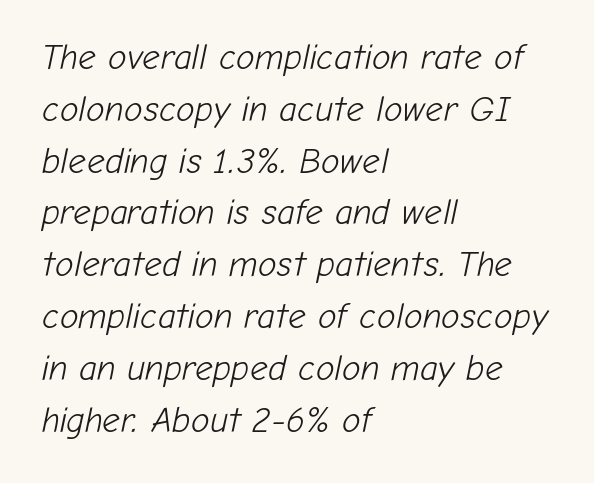
The horizontal fit of the characters is conventional and even. The ragged edge is on the right, which tells us the setting is flush left. Weight: regular or lighter. Quick note: underline off. Does the lettering tilt? It does — this is italic. Here the designer chose a conventional face with non-uniform glyph widths.
